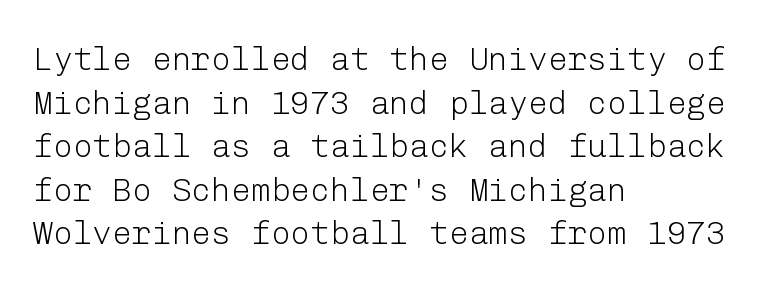
{"serif": "no", "italic": "no", "bold": "no", "weight": "light", "width": "normal", "stroke_contrast": "low", "x_height": "medium", "underline": "no", "align": "left", "line_spacing": "normal", "line_spacing_ratio": 1.32, "letter_spacing": "normal", "letter_spacing_em": 0.0, "glyph_px": 33}
